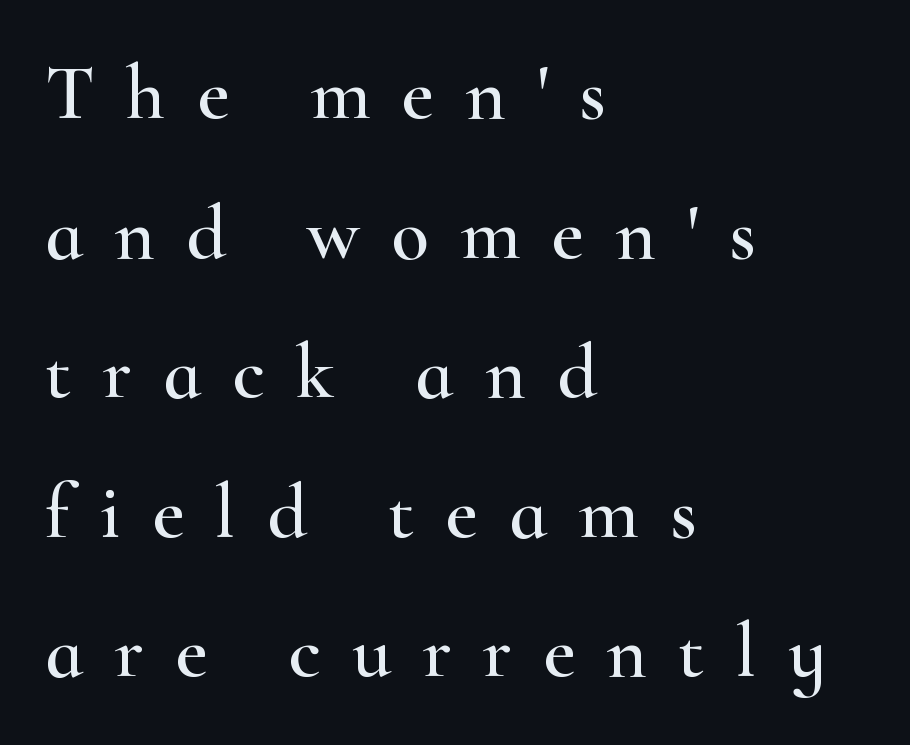
{"serif": "yes", "italic": "no", "width": "wide", "stroke_contrast": "high", "x_height": "small", "monospaced": "no", "underline": "no", "align": "left", "line_spacing_ratio": 1.79, "letter_spacing": "wide", "letter_spacing_em": 0.4, "glyph_px": 78}
